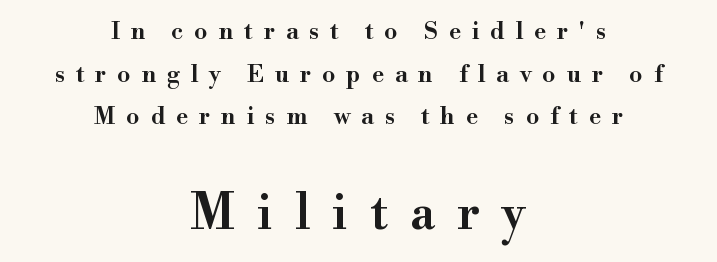
{"serif": "yes", "italic": "no", "bold": "semi", "weight": "semibold", "width": "normal", "stroke_contrast": "high", "x_height": "small", "monospaced": "no", "underline": "no", "align": "center", "line_spacing_ratio": 1.78, "letter_spacing": "wide", "letter_spacing_em": 0.45, "larger_block": "second", "size_ratio": 2.04, "glyph_px": 49}
